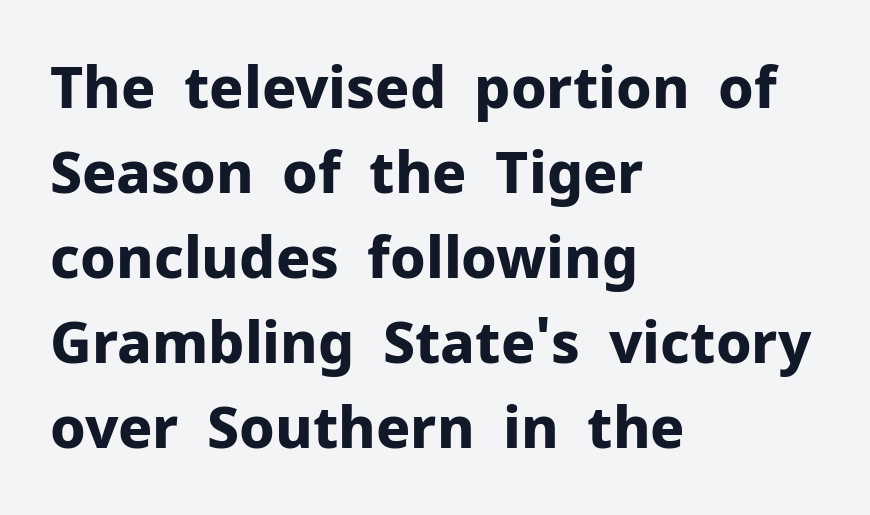
{"serif": "no", "italic": "no", "bold": "yes", "weight": "bold", "width": "normal", "stroke_contrast": "low", "x_height": "medium", "monospaced": "no", "underline": "no", "align": "left", "line_spacing": "normal", "line_spacing_ratio": 1.49, "letter_spacing": "normal", "letter_spacing_em": 0.0, "glyph_px": 57}
